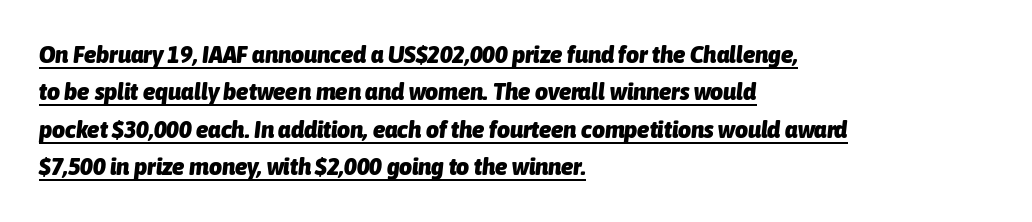
Layout note: lines flush left. Posture: slanted. Weight: bold. Underlined type.
